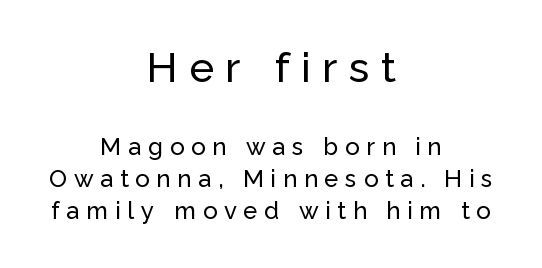
Q: Is the text italic (slanted)? A: No, it is upright.
Q: Is the typeface a serif or a sans-serif typeface? A: Sans-serif.
Q: Is the text underlined? A: No.
Q: How is the paragraph aligned? A: Centered.
Q: Is the spacing between letters normal or unusually wide? A: Unusually wide.
Q: Is the spacing between lines tight, normal or loose? A: Normal.
Q: Which block of text is set in a larger size, the first (top) or the second (bottom)? A: The first (top) one.
Q: Width (condensed, normal, or wide)? A: Normal.
Q: Stroke contrast? A: Low.
Q: x-height? A: Medium.
Q: Monospaced? A: No.
